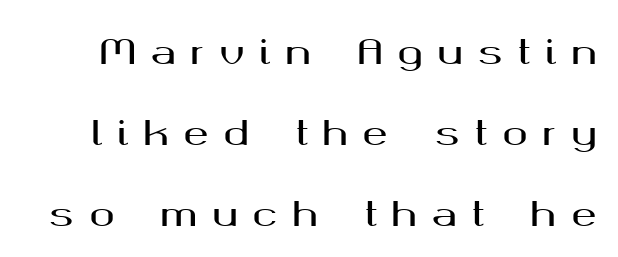
No word sits above an underline. The gaps between neighbouring characters are conspicuously large. You could not count columns in this text — the font is proportionally spaced. Summary of vertical rhythm: relaxed, with wide interline spacing. The typeface chosen for these lines omits serifs.
